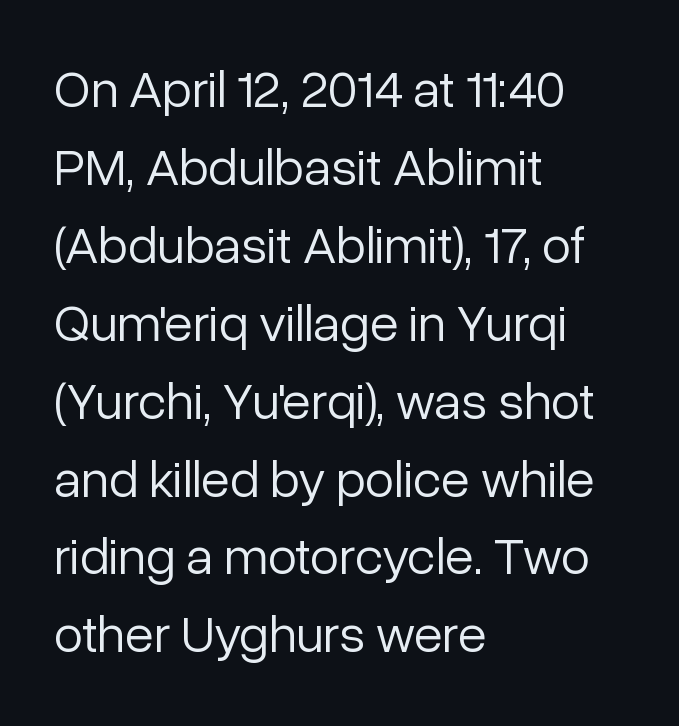
The image shows 53 px light sans-serif type, upright; set left-aligned, normal line spacing (1.47x), normal letter spacing, not underlined; low stroke contrast and a medium x-height.
